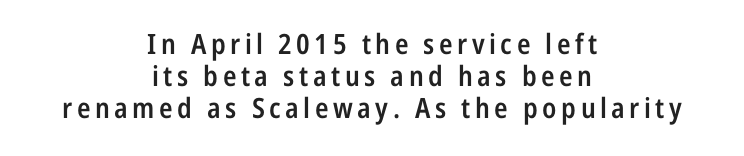
A clean baseline with only descenders dipping below it. A typesetter would call this proportional, since set widths differ per character. Notice how the passage keeps no hard edge, just a central spine. These words are printed semibold, heavier than regular yet not bold. The lines are packed closely together with very little leading. Rendered with straight, roman letterforms.
